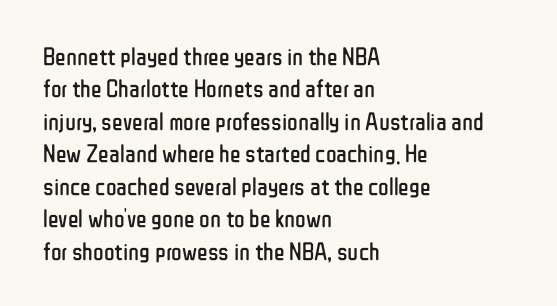
{"italic": "no", "bold": "no", "underline": "no", "align": "left", "line_spacing": "normal", "line_spacing_ratio": 1.3, "letter_spacing": "normal", "letter_spacing_em": 0.0, "glyph_px": 25}
